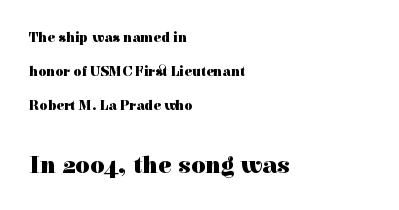
Q: Is the text bold? A: Yes.
Q: Is the text italic (slanted)? A: No, it is upright.
Q: Is the text underlined? A: No.
Q: How is the paragraph aligned? A: Left-aligned.
Q: Is the spacing between letters normal or unusually wide? A: Normal.
Q: Is the spacing between lines tight, normal or loose? A: Loose.
Q: Which block of text is set in a larger size, the first (top) or the second (bottom)? A: The second (bottom) one.
